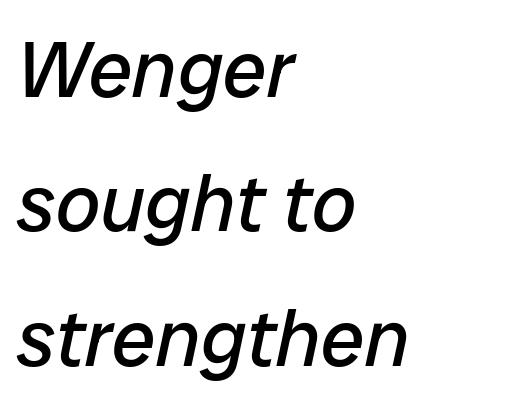
{"italic": "yes", "lean": "right", "slant_degrees": 12, "bold": "no", "weight": "regular", "width": "normal", "stroke_contrast": "low", "x_height": "medium", "monospaced": "no", "underline": "no", "align": "left", "line_spacing": "normal", "line_spacing_ratio": 1.7, "letter_spacing": "normal", "letter_spacing_em": 0.0, "glyph_px": 79}
